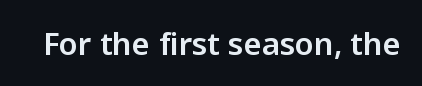
{"serif": "no", "italic": "no", "width": "normal", "stroke_contrast": "low", "x_height": "medium", "monospaced": "no", "underline": "no", "letter_spacing": "normal", "letter_spacing_em": 0.0, "glyph_px": 31}
